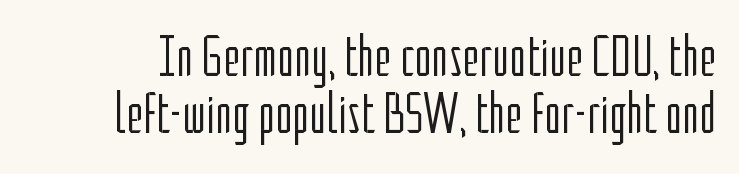
{"serif": "no", "italic": "no", "bold": "no", "weight": "light", "width": "condensed", "stroke_contrast": "low", "x_height": "medium", "monospaced": "no", "underline": "no", "line_spacing": "tight", "line_spacing_ratio": 0.98, "letter_spacing": "normal", "letter_spacing_em": 0.0, "glyph_px": 58}
